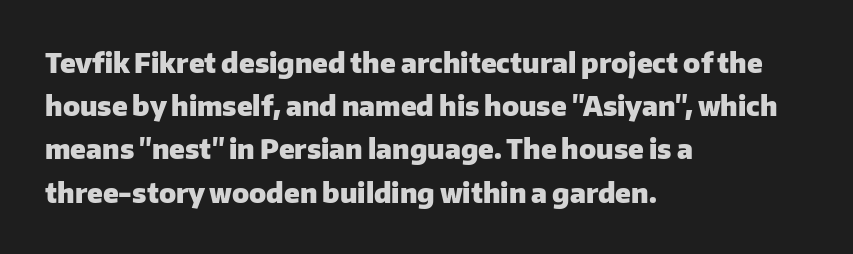
Q: Is the text bold? A: Yes.
Q: Is the text italic (slanted)? A: No, it is upright.
Q: Is the text underlined? A: No.
Q: How is the paragraph aligned? A: Left-aligned.
Q: Is the spacing between letters normal or unusually wide? A: Normal.
Q: Is the spacing between lines tight, normal or loose? A: Normal.
